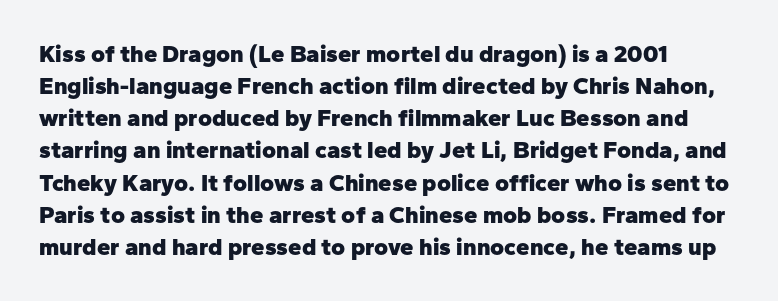
Heavy-handed strokes throughout: this text is bold. Ordinary non-slanted type is in use. The text block is weighted toward the left margin, trailing off unevenly rightward. Students, observe: this is what conventionally led text looks like. Students, note that the glyphs here touch the page at normal intervals. The words here are not underlined.
